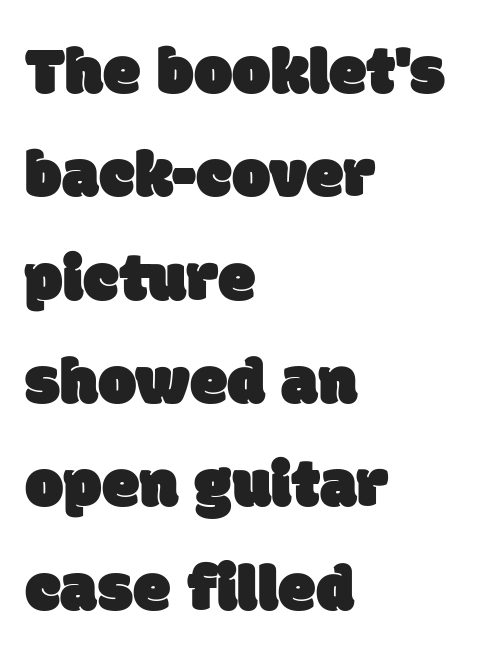
The rag falls on the right side of this text block. Students, observe: this is what conventionally led text looks like. Varying glyph widths throughout — classic text-font behaviour. Does the type have serifs? No, each stem ends abruptly. Any mark beneath the type? The region is blank. Characters follow at the spacing the type designer built in.
